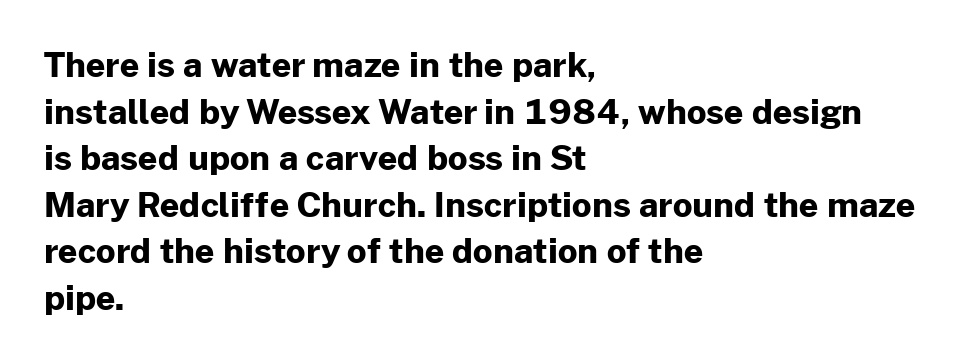
The image shows 34 px bold sans-serif type, upright; set left-aligned, normal line spacing (1.37x), normal letter spacing, not underlined; low stroke contrast and a medium x-height.
